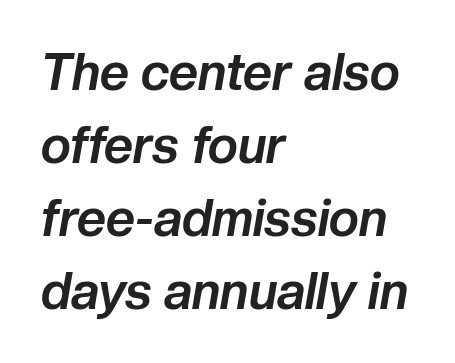
The image shows 51 px bold type, italic (leaning right); set left-aligned, normal line spacing (1.43x), normal letter spacing, not underlined; low stroke contrast and a medium x-height.
